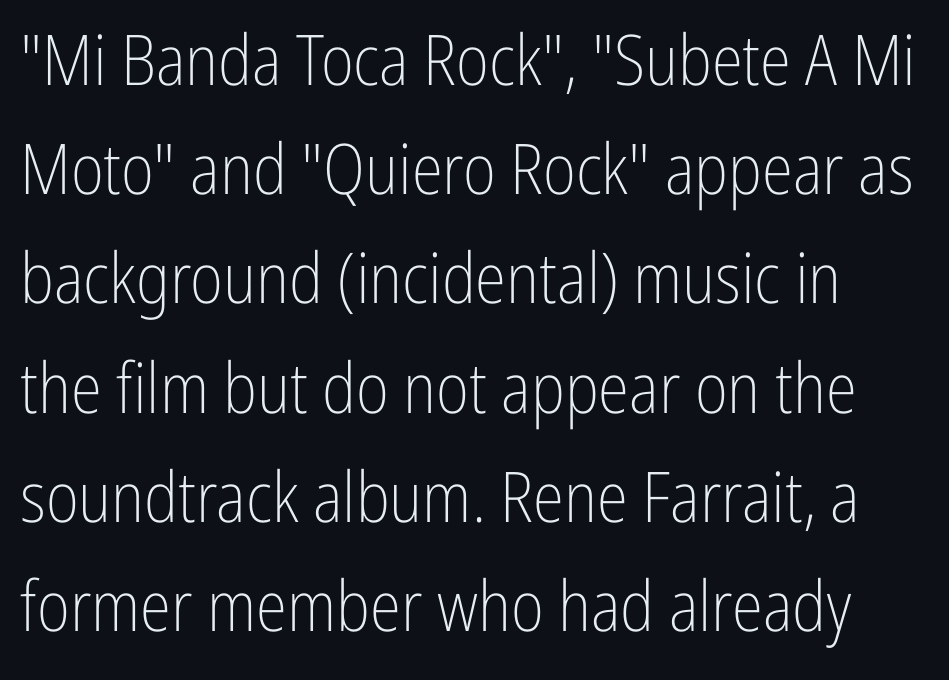
Q: Is the text bold? A: No.
Q: Is the text italic (slanted)? A: No, it is upright.
Q: Is the typeface a serif or a sans-serif typeface? A: Sans-serif.
Q: Is the text underlined? A: No.
Q: Is the spacing between letters normal or unusually wide? A: Normal.
Q: Is the spacing between lines tight, normal or loose? A: Normal.
Q: Width (condensed, normal, or wide)? A: Condensed.
Q: Stroke contrast? A: Low.
Q: x-height? A: Medium.
Q: Monospaced? A: No.
